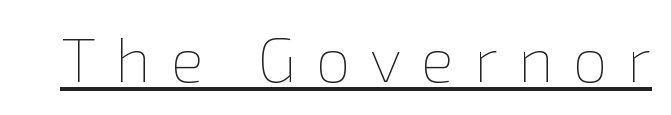
The image shows 62 px thin type, upright; set unusually wide letter spacing (+0.32 em), underlined; low stroke contrast and a medium x-height.
